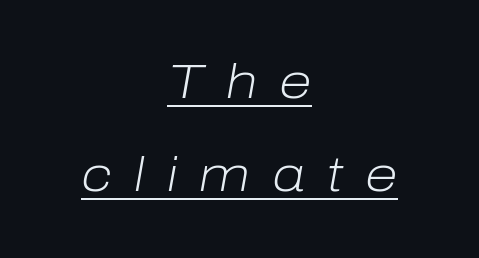
The image shows 48 px light type, italic (leaning right); set centered, loose line spacing (1.94x), unusually wide letter spacing (+0.46 em), underlined; low stroke contrast and a medium x-height.
